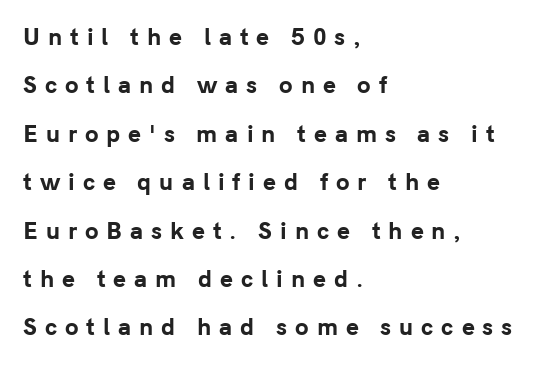
The image shows 22 px bold type, upright; set left-aligned, loose line spacing (2.2x), unusually wide letter spacing (+0.36 em), not underlined.
